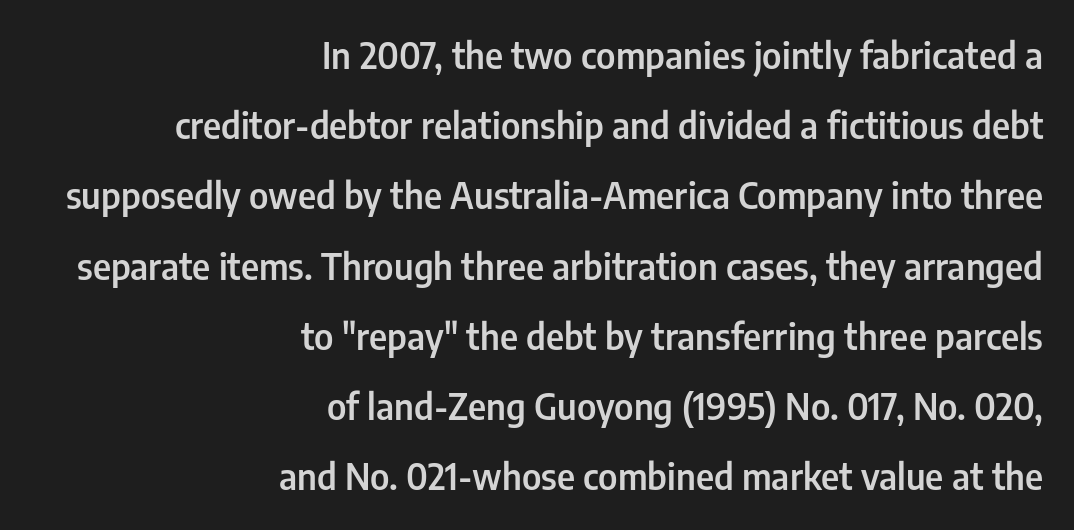
To sum up the face: it is a sans, with no serifs. Observe the ordinary spacing: letters are neighbours, not strangers. Quick note: interline space is abundant. Anything drawn beneath the words? Only blank space. Every character sits straight up, as roman type does.
